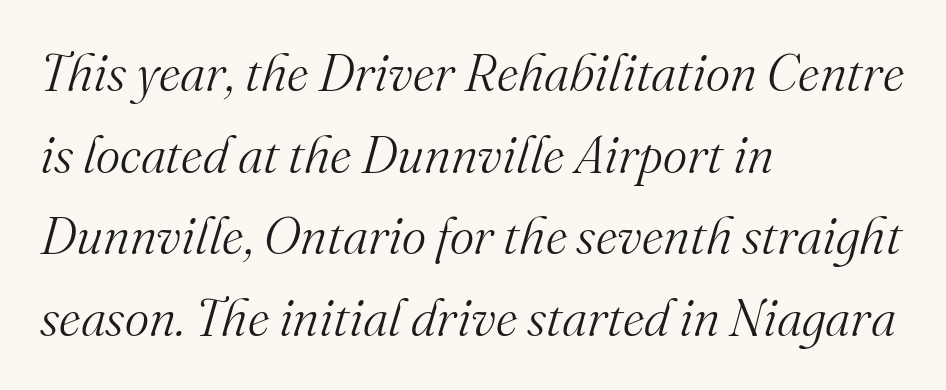
{"serif": "yes", "italic": "yes", "lean": "right", "slant_degrees": 16, "bold": "no", "weight": "light", "width": "normal", "stroke_contrast": "medium", "x_height": "small", "monospaced": "no", "underline": "no", "align": "left", "line_spacing": "normal", "line_spacing_ratio": 1.57, "letter_spacing": "normal", "letter_spacing_em": 0.0, "glyph_px": 52}
